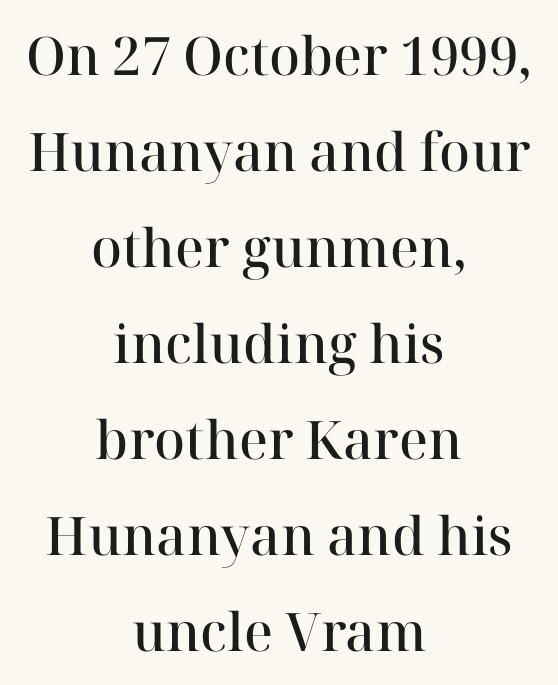
Q: Is the text bold? A: Semi-bold.
Q: Is the text italic (slanted)? A: No, it is upright.
Q: Is the typeface a serif or a sans-serif typeface? A: Serif.
Q: Is the text underlined? A: No.
Q: How is the paragraph aligned? A: Centered.
Q: Is the spacing between letters normal or unusually wide? A: Normal.
Q: Width (condensed, normal, or wide)? A: Normal.
Q: Stroke contrast? A: High.
Q: x-height? A: Medium.
Q: Monospaced? A: No.
